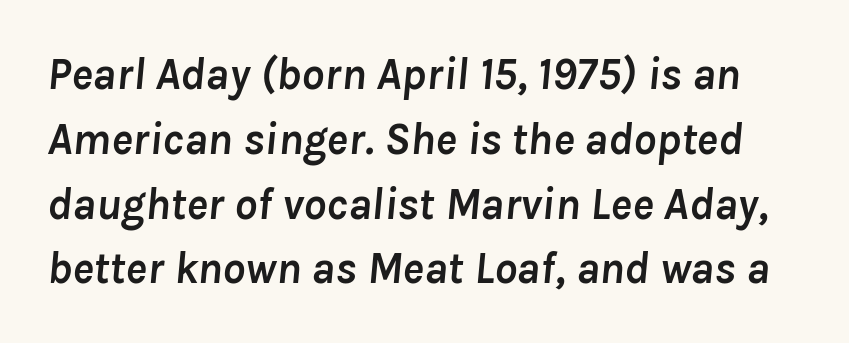
The image shows 45 px semibold type, italic (leaning right); set normal line spacing (1.44x), normal letter spacing, not underlined; low stroke contrast and a medium x-height.
